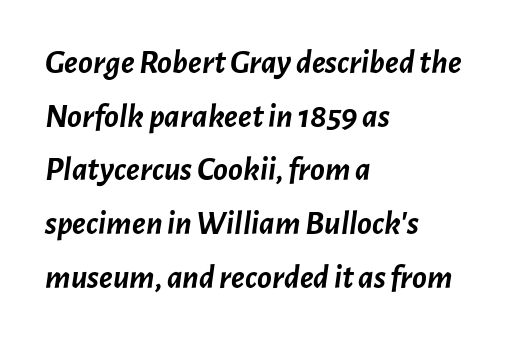
The image shows 34 px semibold type, italic (leaning right); set left-aligned, normal line spacing (1.58x), normal letter spacing, not underlined; low stroke contrast and a medium x-height.
